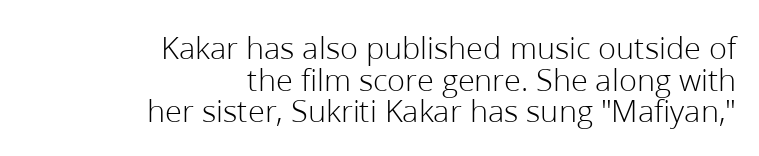
This rendering leaves character spacing at its baseline value. In CSS terms this would be text-align: right. Heaviness? Minimal to ordinary, like unemphasized prose. Here the designer chose a conventional face with non-uniform glyph widths. Rule under the text: the space is simply empty. This sample uses a sans-serif face.
